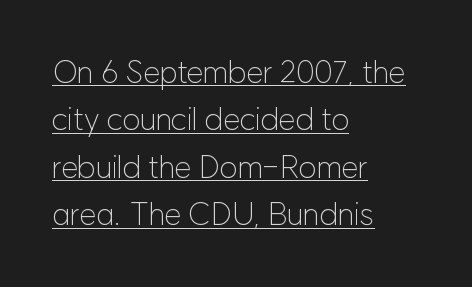
No italicization has been applied; the sample stays upright. The line texture is even and compact thanks to regular tracking. Is this a heavy cut? Hardly; it is regular or lighter. Compared with typical paragraphs, the rows here are spaced about the same. A student would call this left alignment; a typographer would say flush left, rag right.
